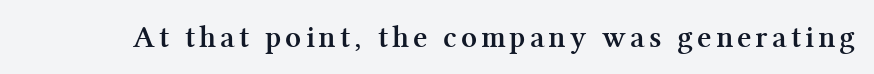
Heft: maximum for text — a bold. This sample uses an upright cut, with every glyph sitting square on the baseline. Proportional: the letters do not fall into vertical columns. Type without underlining. Observe the serifs anchoring each vertical stroke in this sample.
